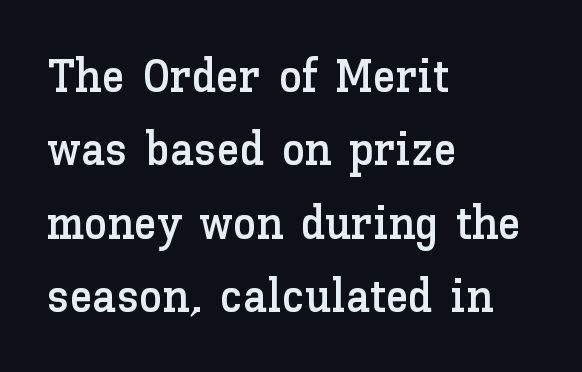
Inter-character spacing is left at the font's built-in metrics. Alignment: flush left. No italicization has been applied; the sample stays upright. These lines are rendered in a variable-pitch font.
